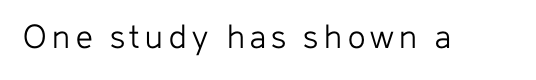
A typesetter would label this face a sans. No word sits above an underline. Upright lettering throughout. Varying glyph widths throughout — classic text-font behaviour. Heft: none added — not bold.
